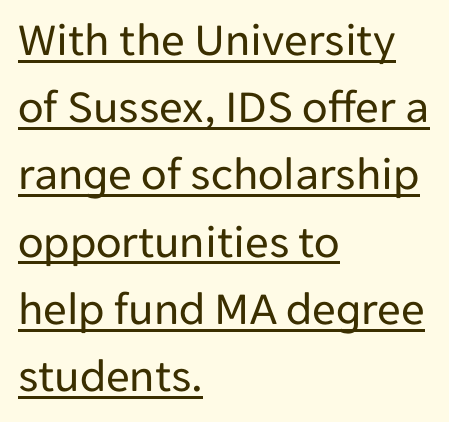
The image shows 47 px regular-weight sans-serif type, upright; set left-aligned, normal line spacing (1.43x), normal letter spacing, underlined; low stroke contrast and a medium x-height.
